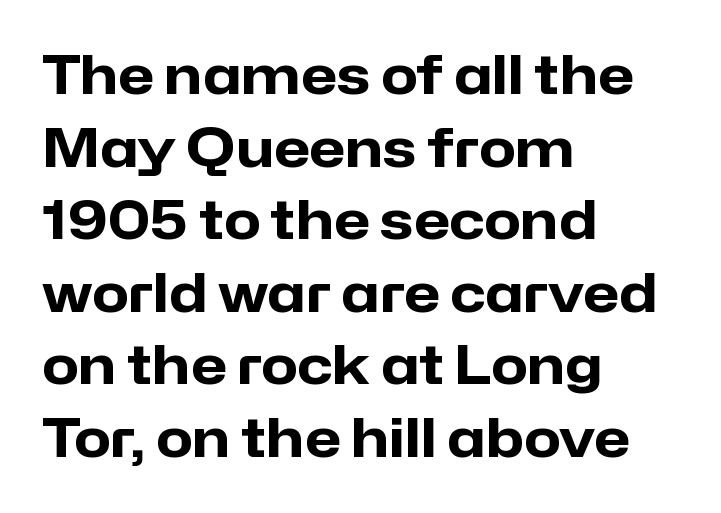
Honestly, the row spacing looks completely unremarkable. The string is rendered with underlining switched off. Varying glyph widths throughout — classic text-font behaviour. Bold? Absolutely — the strokes are thick and heavy. What stands out about the letter spacing? Nothing — it is the standard amount.
